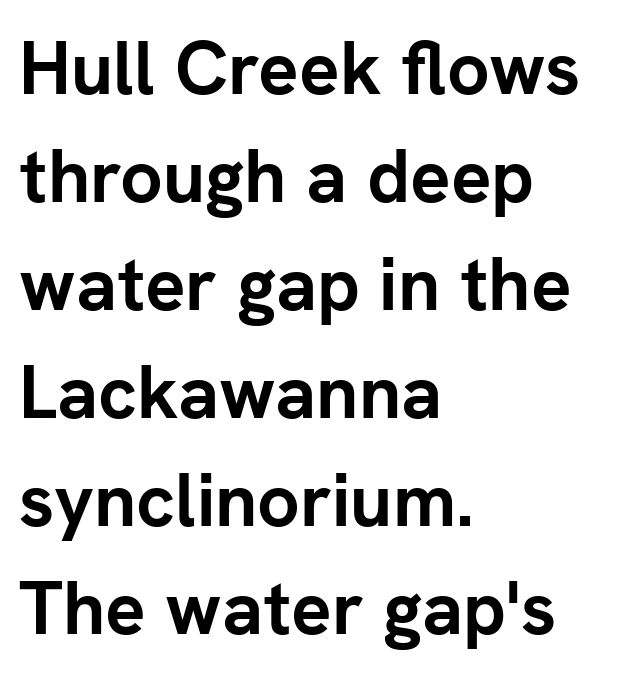
Q: Is the text bold? A: Yes.
Q: Is the text italic (slanted)? A: No, it is upright.
Q: Is the typeface a serif or a sans-serif typeface? A: Sans-serif.
Q: Is the text underlined? A: No.
Q: How is the paragraph aligned? A: Left-aligned.
Q: Is the spacing between letters normal or unusually wide? A: Normal.
Q: Is the spacing between lines tight, normal or loose? A: Normal.
Q: Width (condensed, normal, or wide)? A: Normal.
Q: Stroke contrast? A: Low.
Q: x-height? A: Medium.
Q: Monospaced? A: No.
